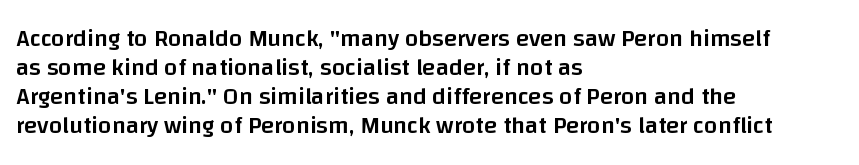
Q: Is the text bold? A: Semi-bold.
Q: Is the text italic (slanted)? A: No, it is upright.
Q: Is the text underlined? A: No.
Q: How is the paragraph aligned? A: Left-aligned.
Q: Is the spacing between letters normal or unusually wide? A: Normal.
